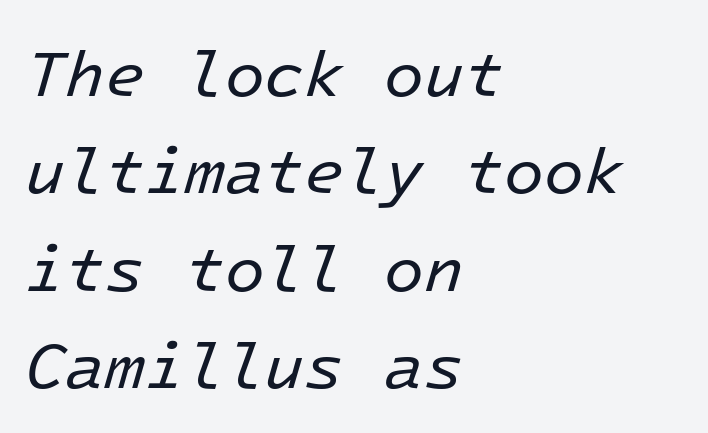
The block of text has a typical density, with ordinary space between rows. A classic flush-left, rag-right setting is used for this passage. The passage shown is not bold in any degree. The face used here has a pronounced slope to its letters. You could count columns in this text — the font is strictly monospaced. The area under the type is left untouched.
